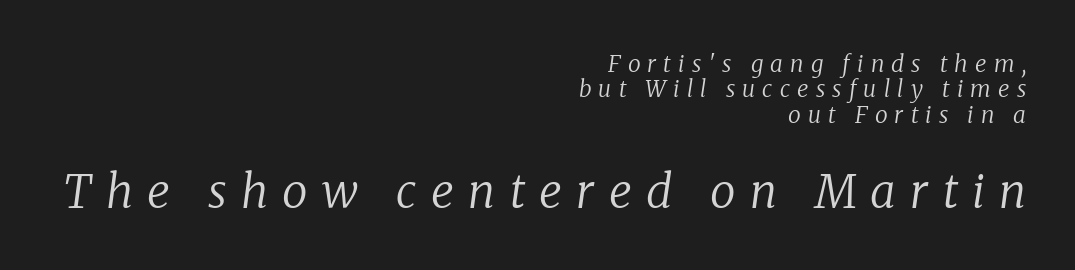
The image shows 46 px regular-weight serif type, italic (leaning right); set right-aligned, tight line spacing (1.1x), unusually wide letter spacing (+0.31 em), not underlined; the second (bottom) block is 2.0x larger; low stroke contrast and a medium x-height.
